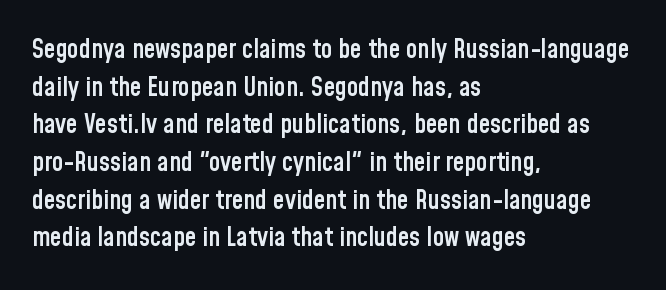
The image shows 26 px text type, upright; set left-aligned, normal line spacing (1.45x), normal letter spacing, not underlined.
